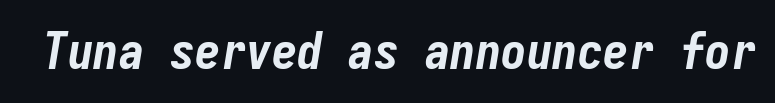
{"italic": "yes", "lean": "right", "slant_degrees": 9, "bold": "yes", "weight": "bold", "width": "condensed", "stroke_contrast": "low", "x_height": "medium", "monospaced": "yes", "underline": "no", "letter_spacing": "normal", "letter_spacing_em": 0.0, "glyph_px": 51}
